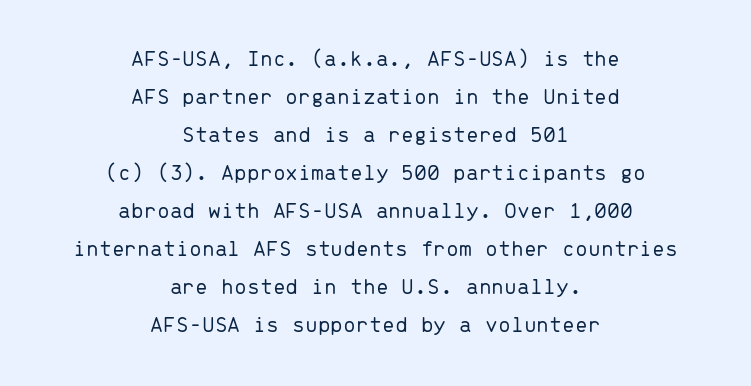
Q: Is the text bold? A: No.
Q: Is the text italic (slanted)? A: No, it is upright.
Q: Is the text underlined? A: No.
Q: How is the paragraph aligned? A: Centered.
Q: Is the spacing between letters normal or unusually wide? A: Normal.
Q: Is the spacing between lines tight, normal or loose? A: Normal.
